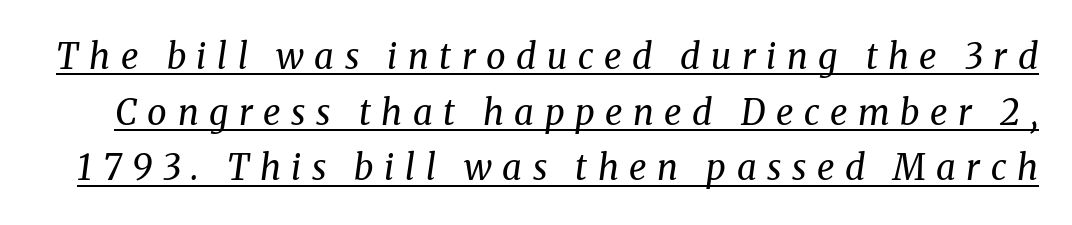
Q: Is the text bold? A: No.
Q: Is the text italic (slanted)? A: Yes, it leans right by about 8 degrees.
Q: Is the typeface a serif or a sans-serif typeface? A: Serif.
Q: Is the text underlined? A: Yes.
Q: Is the spacing between letters normal or unusually wide? A: Unusually wide.
Q: Is the spacing between lines tight, normal or loose? A: Normal.
Q: Width (condensed, normal, or wide)? A: Normal.
Q: Stroke contrast? A: Medium.
Q: x-height? A: Medium.
Q: Monospaced? A: No.
